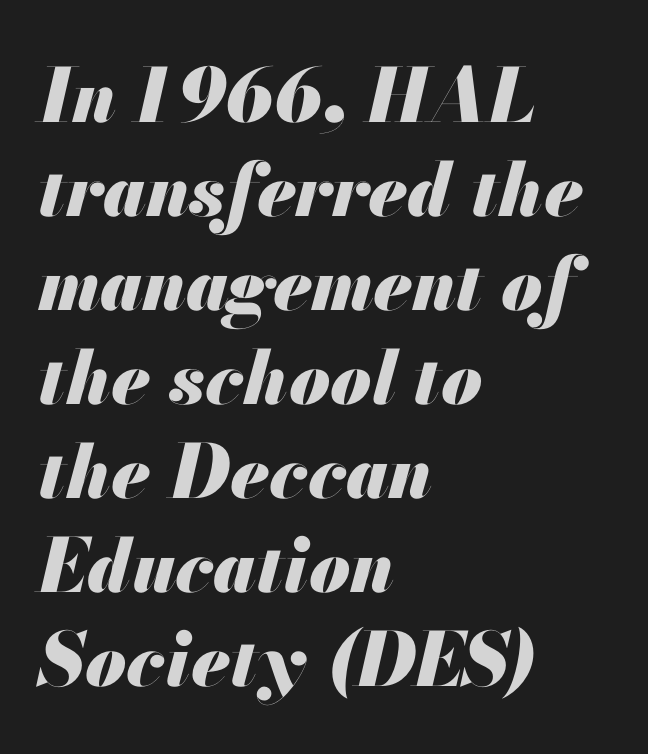
Compared with a centered layout, this one pins lines to the left instead. There's an unmistakable incline to the writing here. Short note: letters normally spaced. Regular leading.
